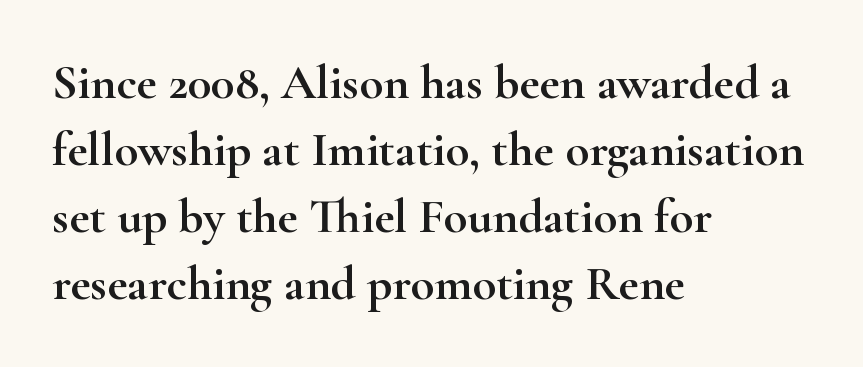
The image shows 49 px wide serif type, upright; set left-aligned, normal line spacing (1.37x), normal letter spacing, not underlined; high stroke contrast and a small x-height.
